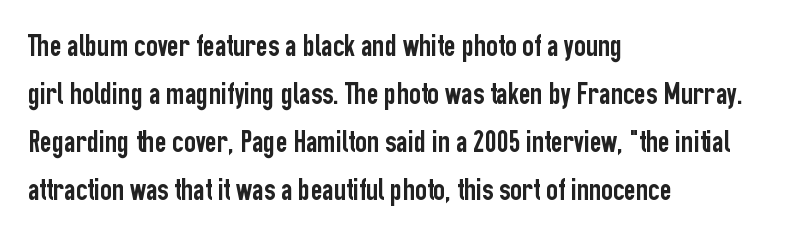
Q: Is the text italic (slanted)? A: No, it is upright.
Q: Is the typeface a serif or a sans-serif typeface? A: Sans-serif.
Q: Is the text underlined? A: No.
Q: How is the paragraph aligned? A: Left-aligned.
Q: Is the spacing between letters normal or unusually wide? A: Normal.
Q: Is the spacing between lines tight, normal or loose? A: Normal.
Q: Width (condensed, normal, or wide)? A: Condensed.
Q: Stroke contrast? A: Low.
Q: x-height? A: Medium.
Q: Monospaced? A: No.
